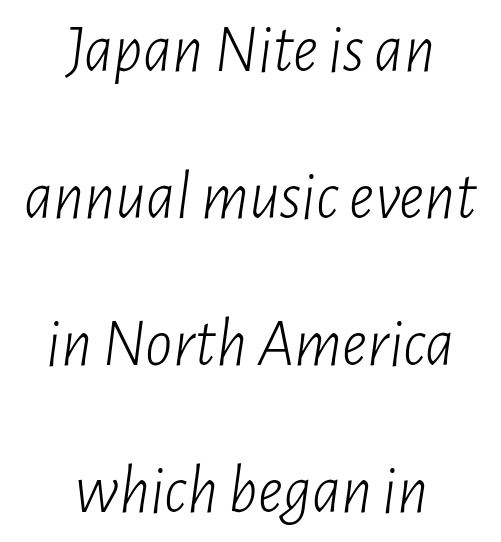
The letters advance in unequal steps, a hallmark of proportional type. The font is comparable to plain body text, perhaps lighter. The typesetter chose a symmetrical, centered arrangement here. Beneath every word, the page is bare. It's the slanting kind of type. Nothing unusual about the tracking: characters are spaced as the font intends.
